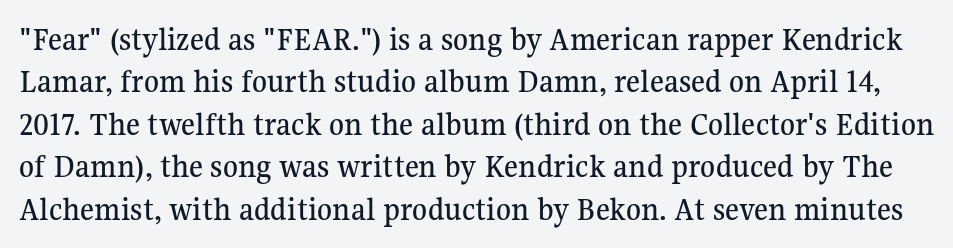
The image shows 34 px serif type, upright; set normal line spacing (1.25x), normal letter spacing, not underlined; medium stroke contrast and a medium x-height.
